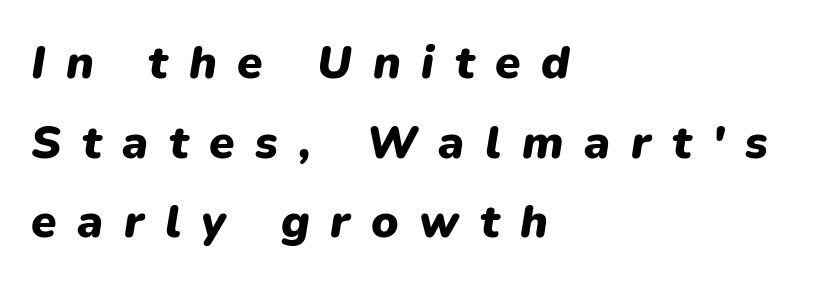
Q: Is the text bold? A: Yes.
Q: Is the text italic (slanted)? A: Yes, it leans right by about 9 degrees.
Q: Is the text underlined? A: No.
Q: How is the paragraph aligned? A: Left-aligned.
Q: Is the spacing between letters normal or unusually wide? A: Unusually wide.
Q: Width (condensed, normal, or wide)? A: Normal.
Q: Stroke contrast? A: Low.
Q: x-height? A: Medium.
Q: Monospaced? A: No.
